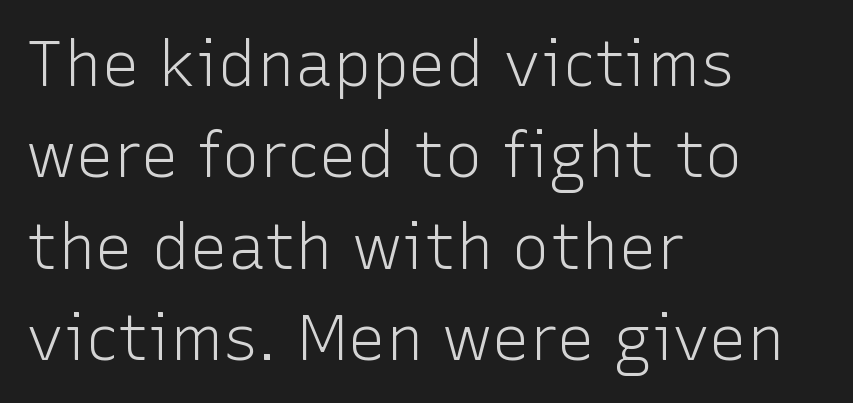
{"serif": "no", "italic": "no", "bold": "no", "weight": "light", "width": "normal", "stroke_contrast": "low", "x_height": "medium", "monospaced": "no", "underline": "no", "align": "left", "line_spacing": "normal", "line_spacing_ratio": 1.45, "letter_spacing": "normal", "letter_spacing_em": 0.0, "glyph_px": 63}
